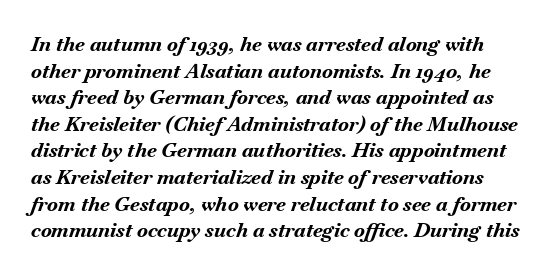
Each new line begins a customary step beneath the previous one. Only glyphs here, with clear space below each row. What weight is shown? A full bold with thick strokes. Compared with ordinary roman type, these characters are visibly tilted. Spacing between characters is what you'd get straight out of the box.
